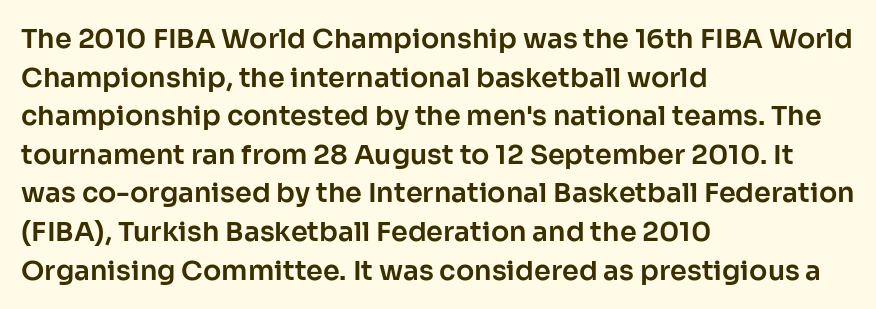
The image shows 27 px text type, upright; set left-aligned, normal line spacing (1.43x), normal letter spacing, not underlined.
